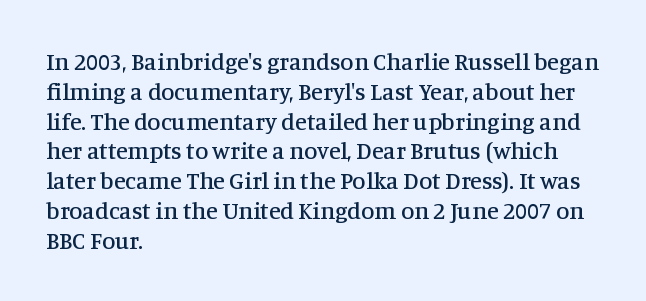
{"italic": "no", "underline": "no", "align": "left", "line_spacing_ratio": 1.24, "letter_spacing": "normal", "letter_spacing_em": 0.0, "glyph_px": 24}
